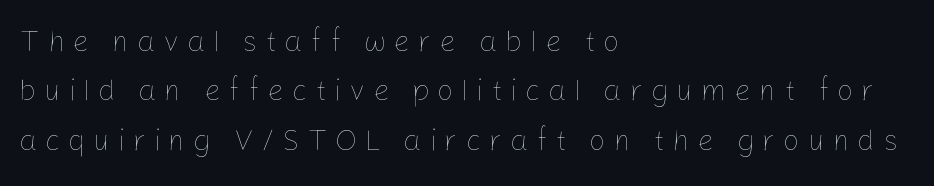
{"italic": "no", "bold": "no", "weight": "thin", "width": "normal", "stroke_contrast": "low", "x_height": "medium", "monospaced": "no", "underline": "no", "align": "left", "line_spacing": "normal", "line_spacing_ratio": 1.7, "letter_spacing": "wide", "letter_spacing_em": 0.27, "glyph_px": 29}
